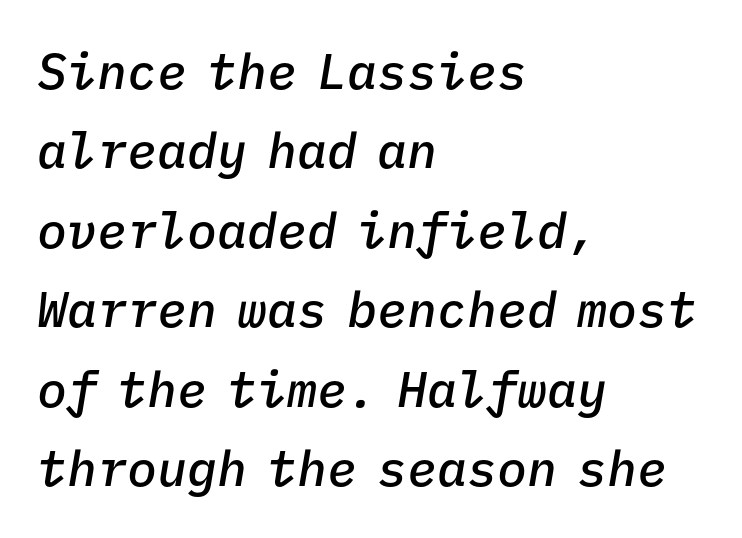
{"italic": "yes", "lean": "right", "slant_degrees": 9, "bold": "semi", "weight": "semibold", "width": "normal", "stroke_contrast": "low", "x_height": "medium", "monospaced": "yes", "underline": "no", "align": "left", "line_spacing": "normal", "line_spacing_ratio": 1.59, "letter_spacing": "normal", "letter_spacing_em": 0.0, "glyph_px": 50}
